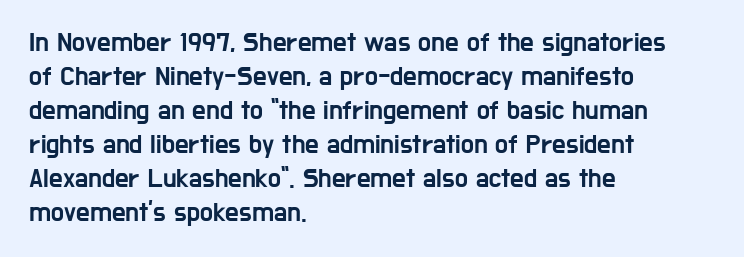
{"italic": "no", "underline": "no", "align": "left", "line_spacing": "normal", "line_spacing_ratio": 1.26, "letter_spacing": "normal", "letter_spacing_em": 0.0, "glyph_px": 27}
